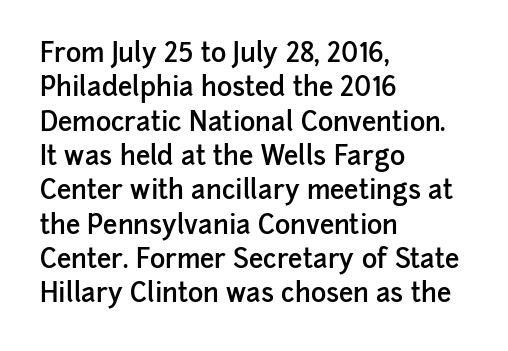
The image shows 26 px text type, upright; set left-aligned, normal line spacing (1.32x), normal letter spacing, not underlined.
